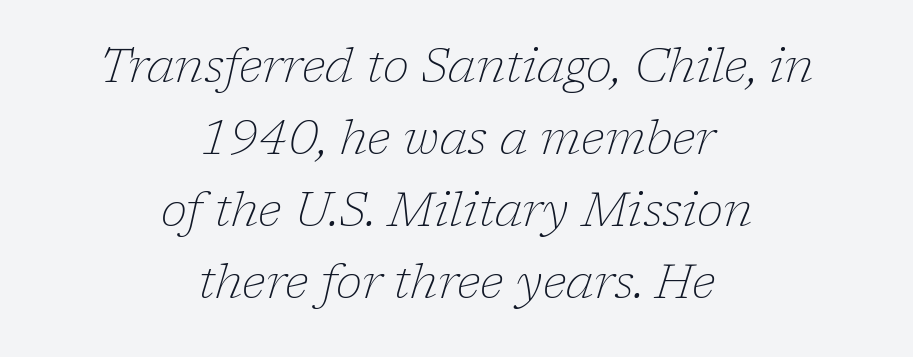
Q: Is the text bold? A: No.
Q: Is the text italic (slanted)? A: Yes, it leans right by about 17 degrees.
Q: Is the typeface a serif or a sans-serif typeface? A: Serif.
Q: Is the text underlined? A: No.
Q: How is the paragraph aligned? A: Centered.
Q: Is the spacing between letters normal or unusually wide? A: Normal.
Q: Is the spacing between lines tight, normal or loose? A: Normal.
Q: Width (condensed, normal, or wide)? A: Normal.
Q: Stroke contrast? A: Low.
Q: x-height? A: Medium.
Q: Monospaced? A: No.
